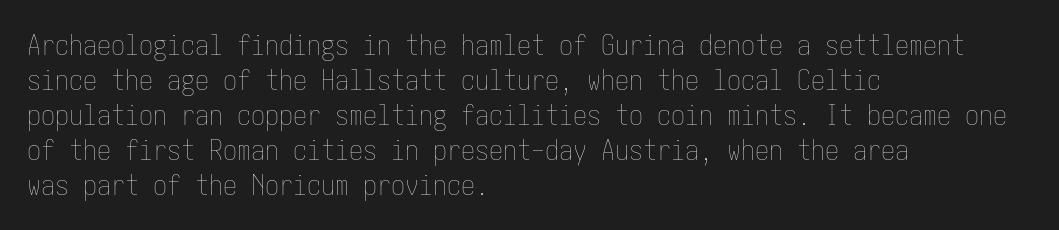
The image shows 28 px thin, condensed type, upright; set left-aligned, normal line spacing (1.25x), normal letter spacing, not underlined; low stroke contrast and a medium x-height.
